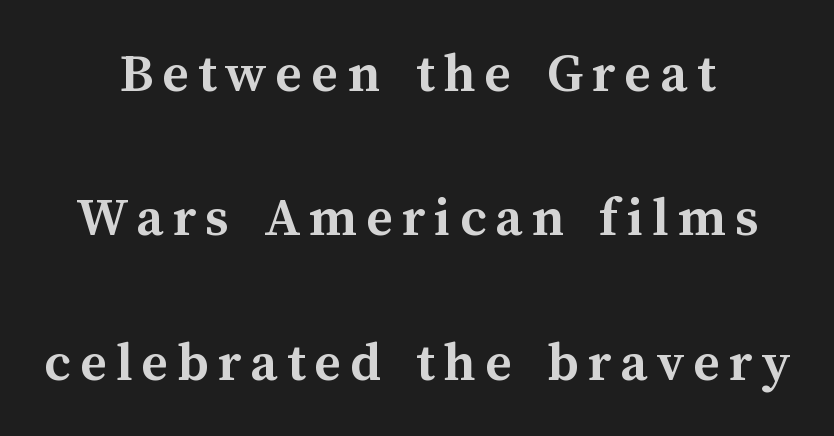
Character widths vary here, with narrow letters taking less room than wide ones. The zone under the glyphs is completely vacant. The passage is arranged like a title page — every line centered. This is heavy type, rendered in bold. Widely set lines give the paragraph a tall, airy silhouette. A roman cut, with each character standing at attention.
